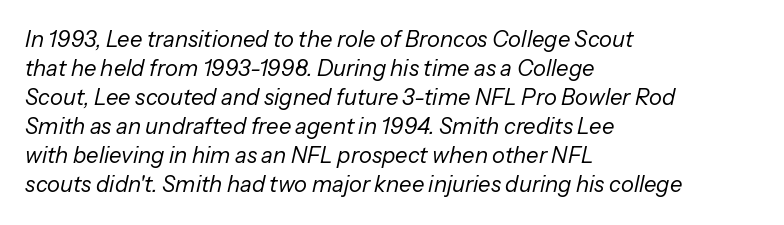
The passage shown has conventional tracking throughout. The weight would be labelled regular, book, light, or lighter still. The rendering anchors every line to the left-hand side. The specimen reads as italic at a glance. The glyphs are unaccompanied by any horizontal stroke below them.
